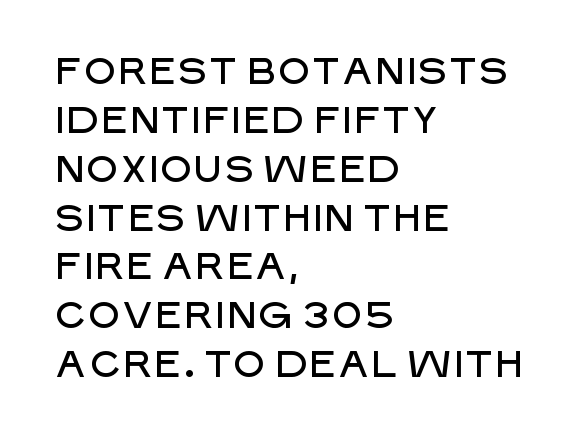
{"serif": "no", "italic": "no", "width": "normal", "stroke_contrast": "low", "x_height": "large", "monospaced": "no", "underline": "no", "align": "left", "line_spacing": "normal", "line_spacing_ratio": 1.32, "letter_spacing": "normal", "letter_spacing_em": 0.0, "glyph_px": 37}
